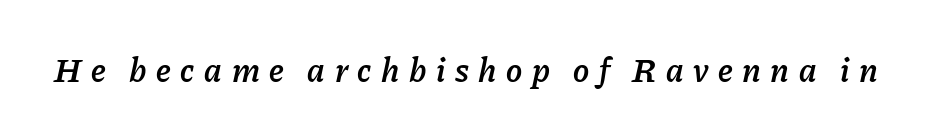
Looks like regular typesetting: each glyph gets only the width it needs. Characters follow at a spacing far wider than the type designer built in. Heft: intermediate — a semibold. The strip under each line holds only bare page.
